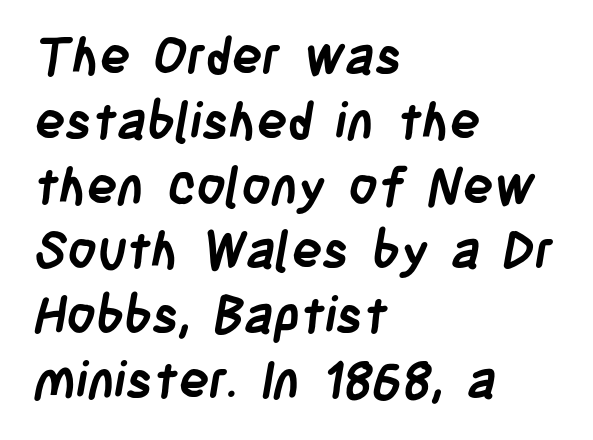
Rows of type keep a routine distance in the vertical direction. You can tell from the bare stems that sans-serif type was used. Notice how the passage keeps a crisp vertical edge on the left only. Do the characters align in a grid? No, the font is proportional. Standard letterfit; no display-style spreading of the glyphs. Summary of weight: heavy, a full bold.
